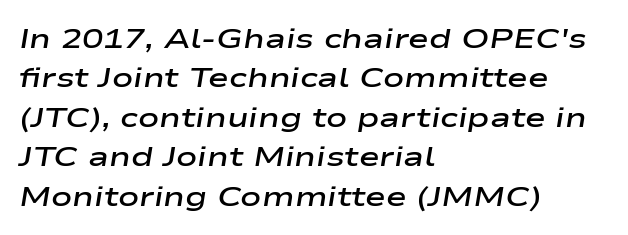
{"italic": "yes", "lean": "right", "slant_degrees": 9, "bold": "semi", "weight": "semibold", "width": "wide", "stroke_contrast": "low", "x_height": "medium", "monospaced": "no", "underline": "no", "align": "left", "line_spacing": "normal", "line_spacing_ratio": 1.41, "letter_spacing": "normal", "letter_spacing_em": 0.0, "glyph_px": 28}
